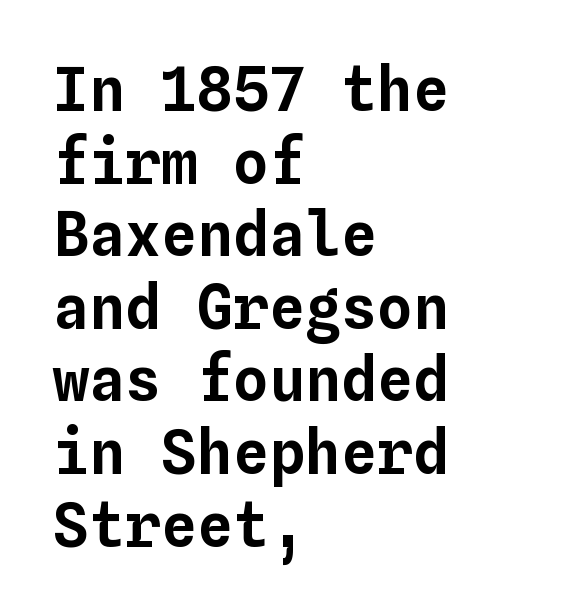
The image shows 60 px text type, upright, monospaced; set left-aligned, line spacing 1.21x, normal letter spacing, not underlined; low stroke contrast and a medium x-height.
